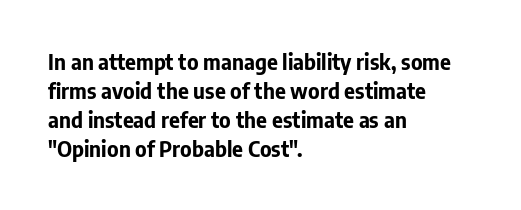
The lines are quadded left. These lines keep a tight, regular rhythm from letter to letter. The gap between lines stays unmarked. It's the straight-up-and-down kind of type. The rendering uses a moderate line-height, typical for paragraphs. Pretty heavy lettering here — definitely bold.
